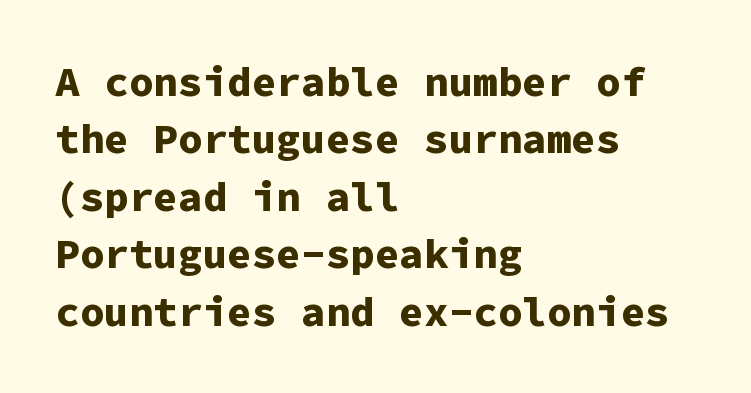
{"serif": "no", "italic": "no", "bold": "yes", "weight": "bold", "width": "normal", "stroke_contrast": "low", "x_height": "medium", "monospaced": "yes", "underline": "no", "align": "left", "line_spacing": "normal", "line_spacing_ratio": 1.4, "letter_spacing": "normal", "letter_spacing_em": 0.0, "glyph_px": 41}
